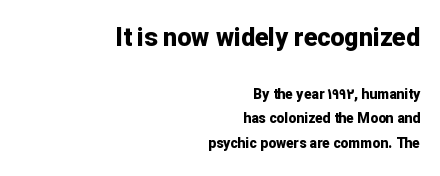
The paragraph has a hard right edge and a soft left edge. Type size steps down from the first block to the second. Look at the stroke-to-counter ratio: heavy, a bold. Has an underline been added? It has not.
